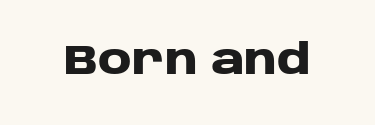
The image shows 41 px heavy, wide sans-serif type, upright; set normal letter spacing, not underlined; low stroke contrast and a large x-height.
